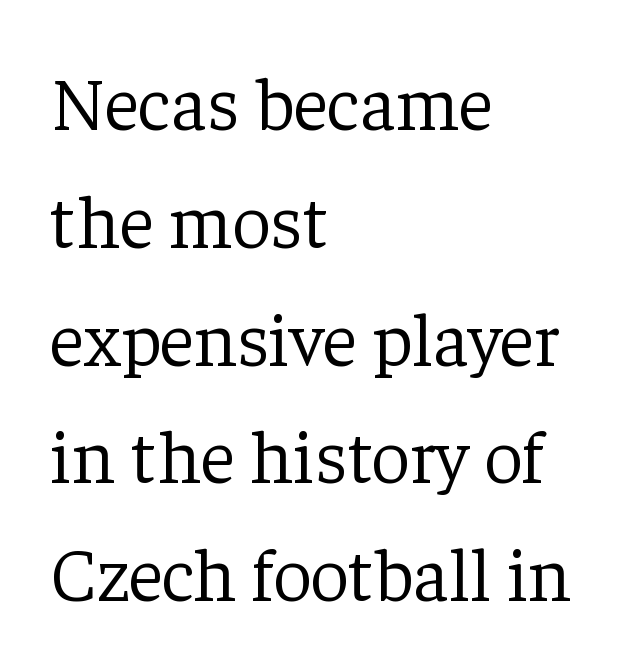
Q: Is the text bold? A: No.
Q: Is the text italic (slanted)? A: No, it is upright.
Q: Is the typeface a serif or a sans-serif typeface? A: Serif.
Q: Is the text underlined? A: No.
Q: How is the paragraph aligned? A: Left-aligned.
Q: Is the spacing between letters normal or unusually wide? A: Normal.
Q: Is the spacing between lines tight, normal or loose? A: Normal.
Q: Width (condensed, normal, or wide)? A: Normal.
Q: Stroke contrast? A: Low.
Q: x-height? A: Medium.
Q: Monospaced? A: No.
